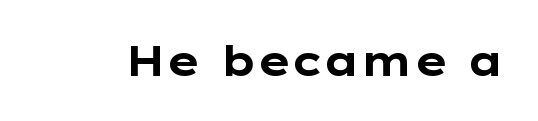
Beneath every word, the page is bare. Notice how thick the strokes are: this is what a full bold looks like. Is the letter spacing exaggerated? No — it looks like the ordinary default. Spacing verdict: proportional, widths tailored to each character. Letterform terminals end flat and unadorned throughout the passage. No italicization has been applied; the sample stays upright.
